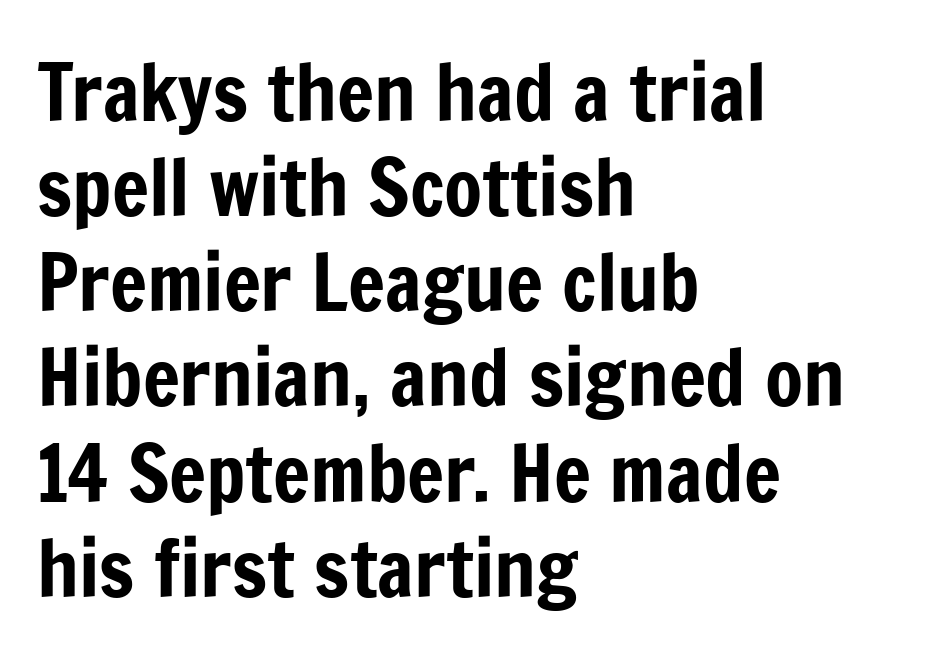
The image shows 78 px condensed sans-serif type, upright; set left-aligned, line spacing 1.22x, normal letter spacing, not underlined; low stroke contrast and a medium x-height.
